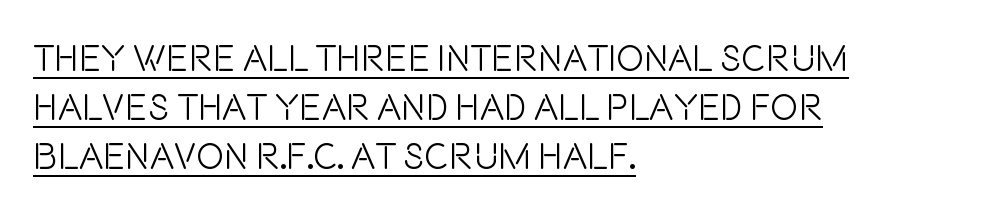
{"serif": "no", "italic": "no", "bold": "no", "weight": "light", "width": "condensed", "stroke_contrast": "low", "x_height": "large", "monospaced": "no", "underline": "yes", "align": "left", "line_spacing": "normal", "line_spacing_ratio": 1.32, "letter_spacing": "normal", "letter_spacing_em": 0.0, "glyph_px": 37}
